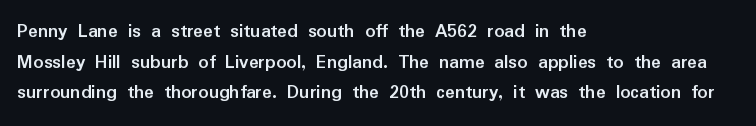
Underlining? Definitely not there. The paragraph has a hard left edge and a soft right edge. A typesetter would mark this as roman, not italic. What weight is shown? A full bold with thick strokes.
